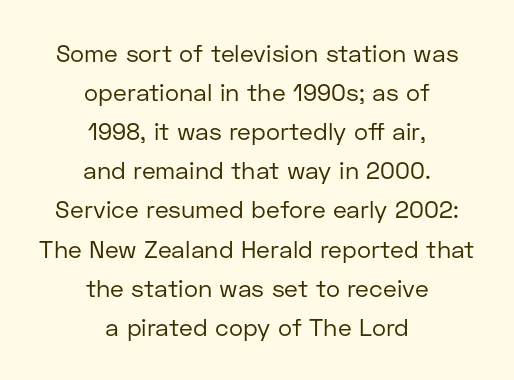
Weight: not bold — regular or lighter. The paragraph shown floats in the horizontal middle. Any mark beneath the type? The region is blank. Vertically, the passage feels balanced, rows spaced as you'd expect. Each word holds together tightly as a unit, with standard inter-letter gaps.
